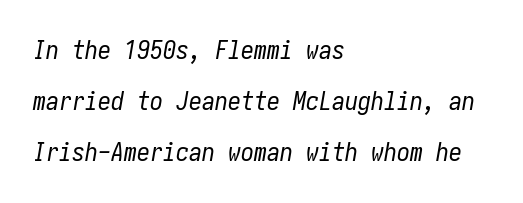
The image shows 26 px text type, italic (leaning right); set left-aligned, loose line spacing (1.97x), normal letter spacing, not underlined.
